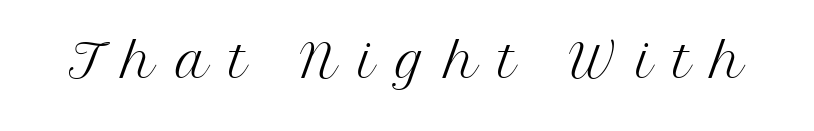
The weight tops out at a normal text grade. Unlike a clean sans, this face finishes its strokes with serifs. The letters advance in unequal steps, a hallmark of proportional type.
